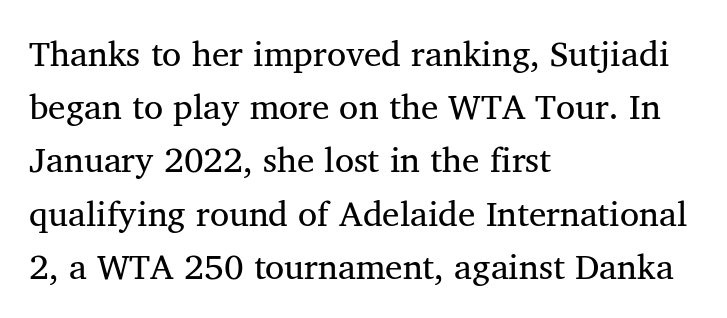
Is there much room between lines? A standard amount, neither cramped nor airy. The weight tops out at a normal text grade. It's the straight-up-and-down kind of type. This sample has the flowing, uneven cadence of proportional lettering. Which margin do the lines hug? The left one — the right edge is uneven. Each row of text sits above clean, open space.
